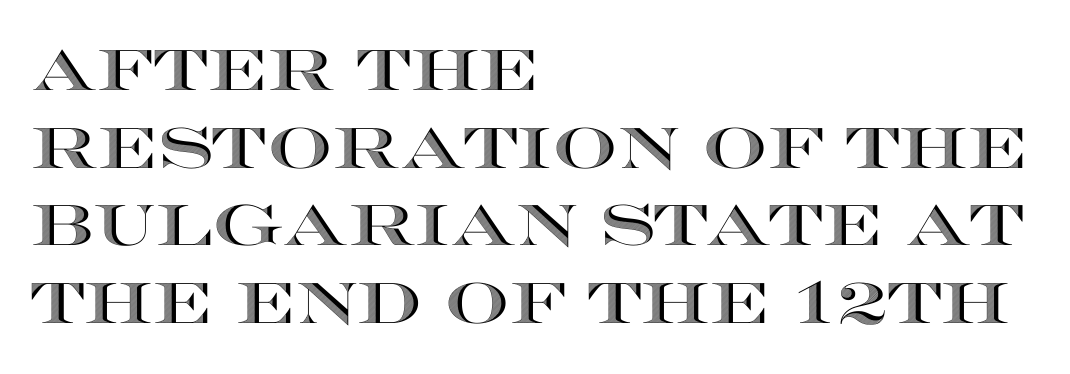
{"italic": "no", "width": "wide", "x_height": "large", "monospaced": "no", "underline": "no", "align": "left", "line_spacing": "normal", "line_spacing_ratio": 1.36, "letter_spacing": "normal", "letter_spacing_em": 0.0, "glyph_px": 57}
